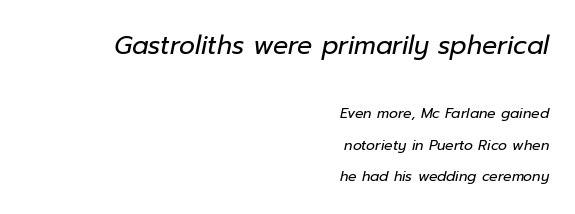
The image shows 25 px text type, italic (leaning right); set right-aligned, loose line spacing (2.25x), normal letter spacing, not underlined; the first (top) block is 1.79x larger.
